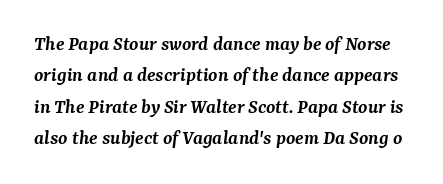
The image shows 21 px text type, italic (leaning right); set normal line spacing (1.49x), normal letter spacing, not underlined.
